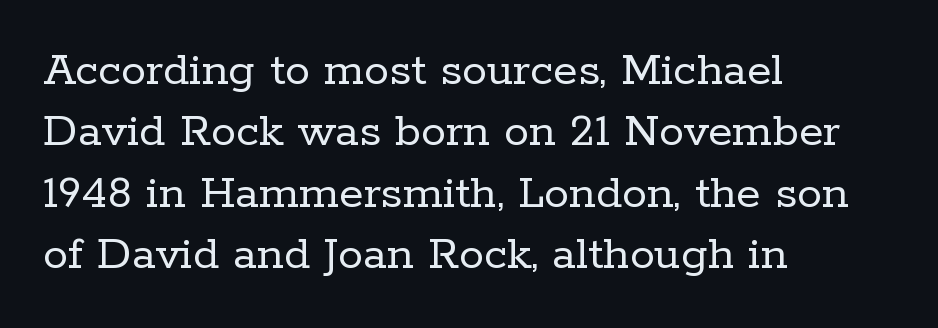
The image shows 50 px regular-weight serif type, upright; set left-aligned, line spacing 1.23x, normal letter spacing, not underlined; low stroke contrast and a medium x-height.
